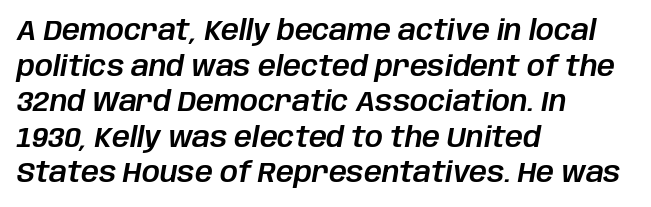
Q: Is the text italic (slanted)? A: Yes, it leans right by about 10 degrees.
Q: Is the text underlined? A: No.
Q: How is the paragraph aligned? A: Left-aligned.
Q: Is the spacing between letters normal or unusually wide? A: Normal.
Q: Is the spacing between lines tight, normal or loose? A: Normal.
Q: Width (condensed, normal, or wide)? A: Normal.
Q: Stroke contrast? A: Low.
Q: x-height? A: Large.
Q: Monospaced? A: No.
